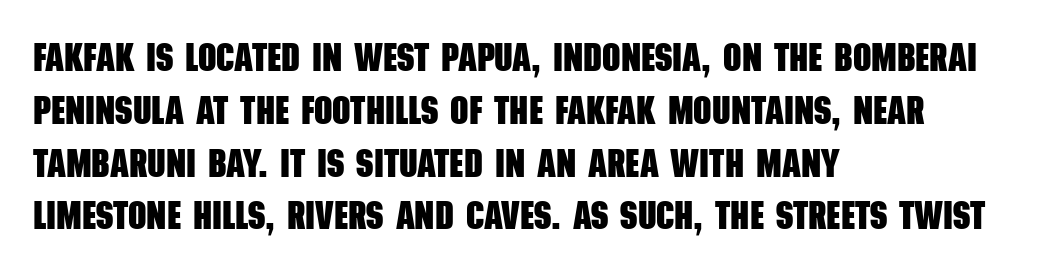
The image shows 40 px heavy, condensed sans-serif type; set left-aligned, normal line spacing (1.32x), normal letter spacing, not underlined; low stroke contrast and a large x-height.
